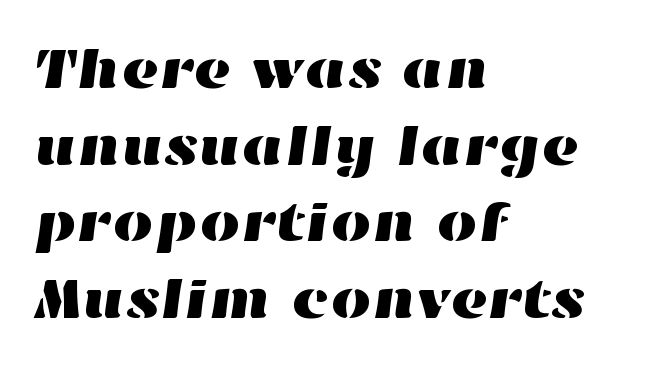
A classic flush-left, rag-right setting is used for this passage. Here the designer chose a conventional face with non-uniform glyph widths. The horizontal fit of the characters is conventional and even. Whoever set this chose a conventional vertical rhythm. The specimen omits any rule beneath the text block's lines.
